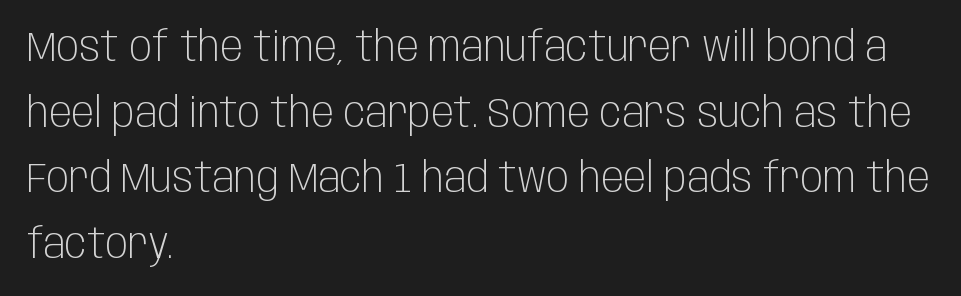
{"serif": "no", "italic": "no", "bold": "no", "weight": "light", "width": "condensed", "stroke_contrast": "low", "x_height": "large", "monospaced": "no", "underline": "no", "align": "left", "line_spacing": "normal", "line_spacing_ratio": 1.56, "letter_spacing": "normal", "letter_spacing_em": 0.0, "glyph_px": 42}
